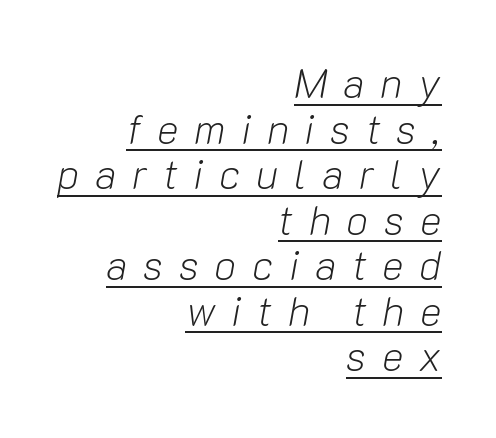
{"italic": "yes", "lean": "right", "slant_degrees": 10, "bold": "no", "weight": "light", "width": "normal", "stroke_contrast": "low", "x_height": "medium", "monospaced": "no", "underline": "yes", "align": "right", "line_spacing": "tight", "line_spacing_ratio": 1.11, "letter_spacing": "wide", "letter_spacing_em": 0.38, "glyph_px": 41}
